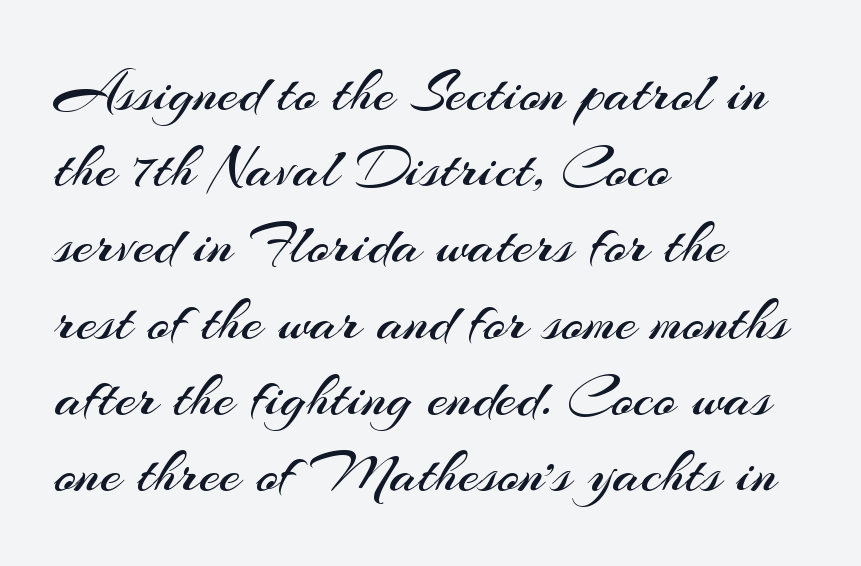
Q: Is the text bold? A: No.
Q: Is the text italic (slanted)? A: Yes.
Q: Is the typeface a serif or a sans-serif typeface? A: Sans-serif.
Q: Is the text underlined? A: No.
Q: How is the paragraph aligned? A: Left-aligned.
Q: Is the spacing between letters normal or unusually wide? A: Normal.
Q: Is the spacing between lines tight, normal or loose? A: Normal.
Q: Width (condensed, normal, or wide)? A: Normal.
Q: Stroke contrast? A: Medium.
Q: x-height? A: Small.
Q: Monospaced? A: No.
